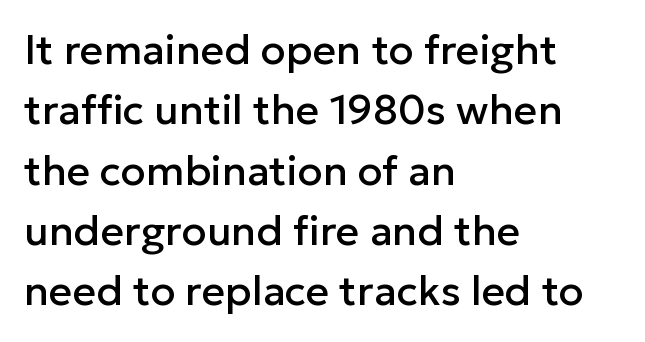
{"serif": "no", "italic": "no", "width": "normal", "stroke_contrast": "low", "x_height": "medium", "monospaced": "no", "underline": "no", "align": "left", "line_spacing": "normal", "line_spacing_ratio": 1.47, "letter_spacing": "normal", "letter_spacing_em": 0.0, "glyph_px": 41}
